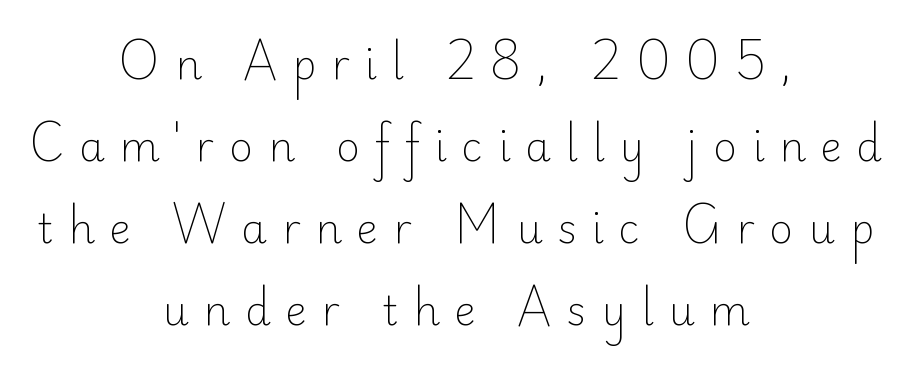
{"serif": "no", "italic": "no", "bold": "no", "weight": "light", "width": "normal", "stroke_contrast": "low", "x_height": "small", "monospaced": "no", "underline": "no", "align": "center", "line_spacing": "loose", "line_spacing_ratio": 2.0, "letter_spacing": "wide", "letter_spacing_em": 0.36, "glyph_px": 41}
